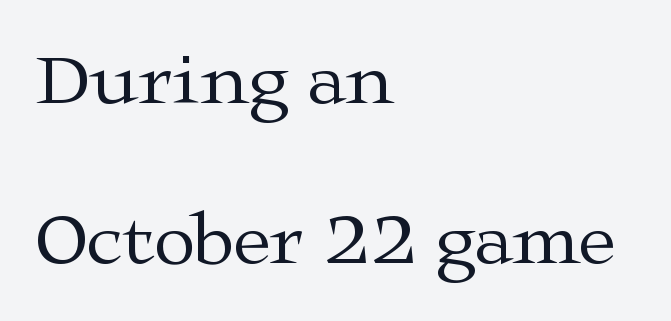
The gaps between neighbouring characters are ordinary and unremarkable. Unlike a clean sans, this face finishes its strokes with serifs. Counters stay open thanks to moderate or lighter strokes. You can tell it's not italic because the verticals are truly vertical.
